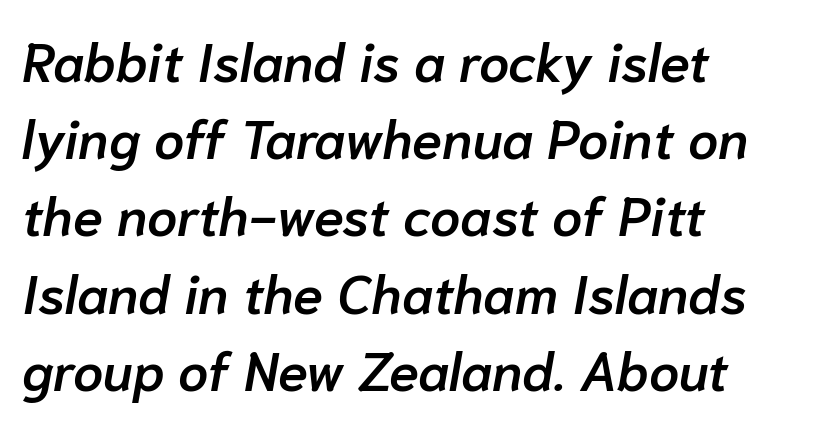
The image shows 54 px semibold type, italic (leaning right); set left-aligned, normal line spacing (1.43x), normal letter spacing, not underlined; low stroke contrast and a medium x-height.
